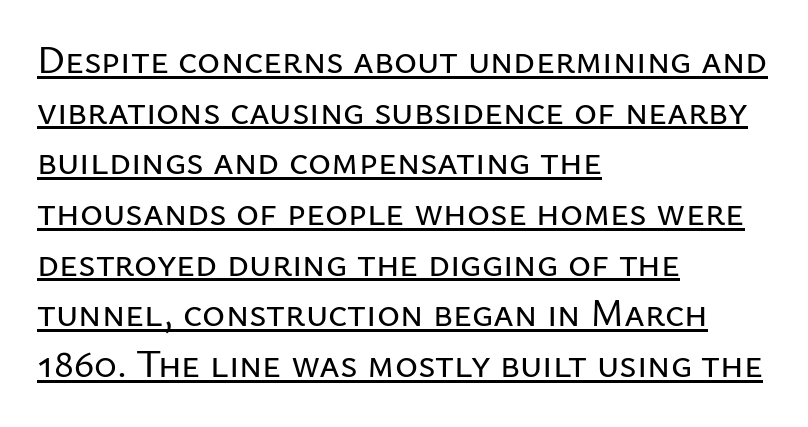
{"serif": "no", "italic": "no", "width": "normal", "stroke_contrast": "low", "x_height": "medium", "monospaced": "no", "underline": "yes", "align": "left", "line_spacing": "normal", "line_spacing_ratio": 1.3, "letter_spacing": "normal", "letter_spacing_em": 0.0, "glyph_px": 39}
